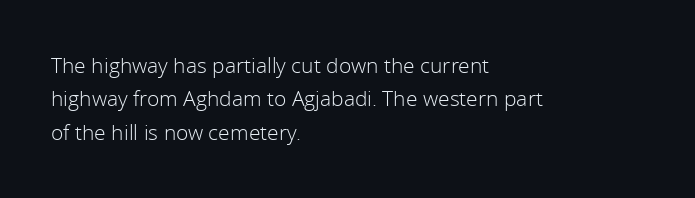
Q: Is the text bold? A: No.
Q: Is the text italic (slanted)? A: No, it is upright.
Q: Is the text underlined? A: No.
Q: How is the paragraph aligned? A: Left-aligned.
Q: Is the spacing between letters normal or unusually wide? A: Normal.
Q: Is the spacing between lines tight, normal or loose? A: Normal.
